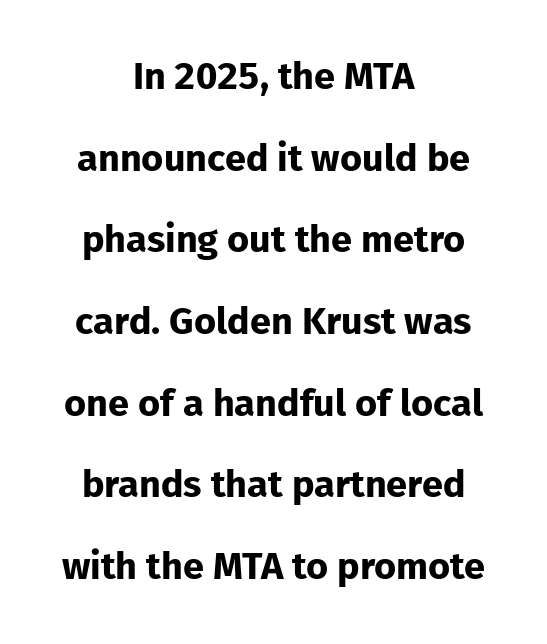
Vertical strokes here are truly vertical. Heavy-handed strokes throughout: this text is bold. Examine the stroke ends and you'll find no serifs. Just letters on the line, the space beneath them empty.
